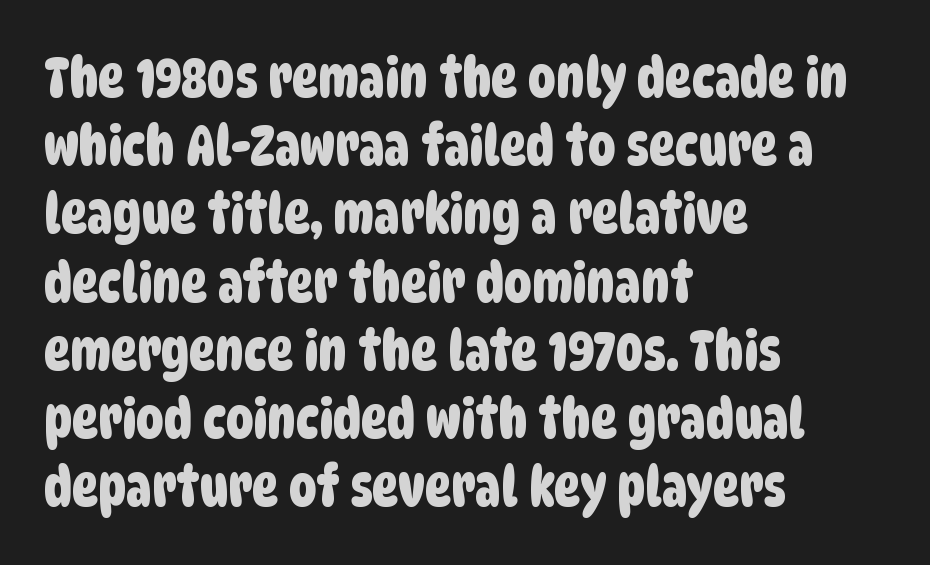
Q: Is the typeface a serif or a sans-serif typeface? A: Sans-serif.
Q: Is the text underlined? A: No.
Q: How is the paragraph aligned? A: Left-aligned.
Q: Is the spacing between letters normal or unusually wide? A: Normal.
Q: Width (condensed, normal, or wide)? A: Condensed.
Q: Stroke contrast? A: Low.
Q: x-height? A: Large.
Q: Monospaced? A: No.
